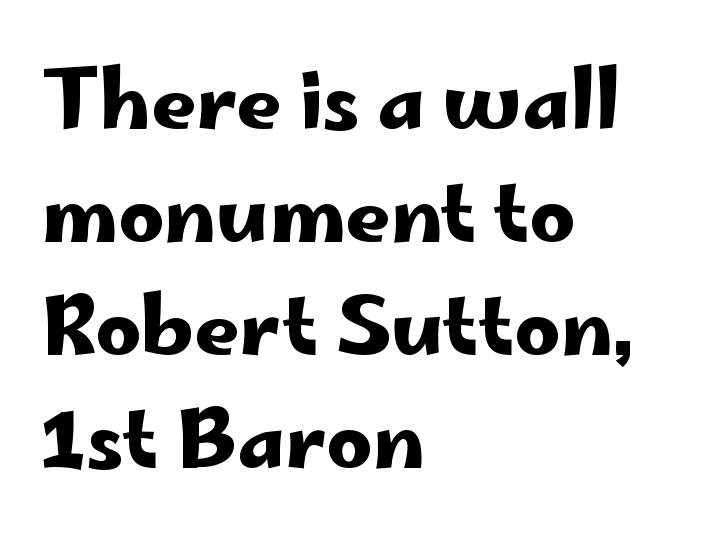
Q: Is the text italic (slanted)? A: No, it is upright.
Q: Is the typeface a serif or a sans-serif typeface? A: Sans-serif.
Q: Is the text underlined? A: No.
Q: How is the paragraph aligned? A: Left-aligned.
Q: Is the spacing between letters normal or unusually wide? A: Normal.
Q: Is the spacing between lines tight, normal or loose? A: Normal.
Q: Width (condensed, normal, or wide)? A: Wide.
Q: Stroke contrast? A: Low.
Q: x-height? A: Small.
Q: Monospaced? A: No.
